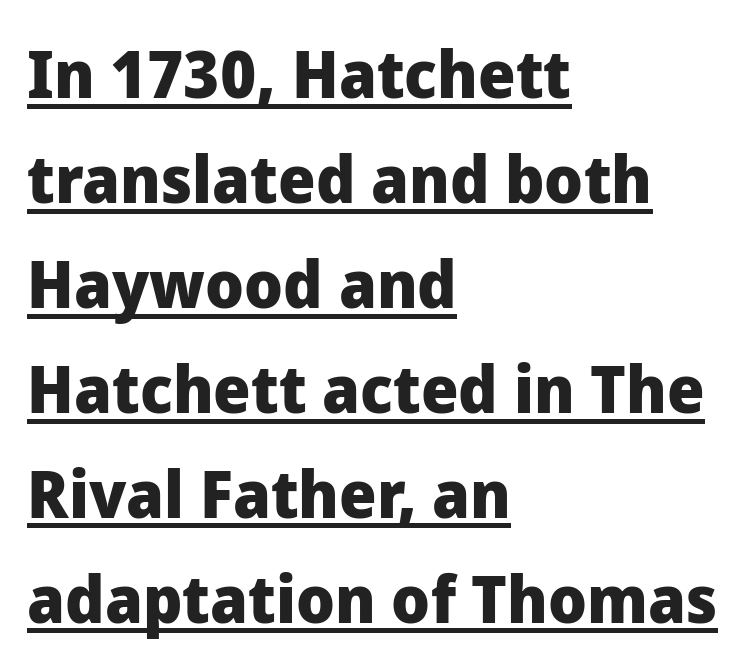
Q: Is the text bold? A: Yes.
Q: Is the text italic (slanted)? A: No, it is upright.
Q: Is the typeface a serif or a sans-serif typeface? A: Sans-serif.
Q: Is the text underlined? A: Yes.
Q: How is the paragraph aligned? A: Left-aligned.
Q: Is the spacing between letters normal or unusually wide? A: Normal.
Q: Is the spacing between lines tight, normal or loose? A: Normal.
Q: Width (condensed, normal, or wide)? A: Normal.
Q: Stroke contrast? A: Low.
Q: x-height? A: Medium.
Q: Monospaced? A: No.
